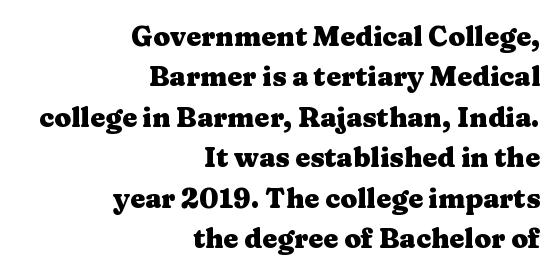
Q: Is the text bold? A: Yes.
Q: Is the text italic (slanted)? A: No, it is upright.
Q: Is the text underlined? A: No.
Q: How is the paragraph aligned? A: Right-aligned.
Q: Is the spacing between letters normal or unusually wide? A: Normal.
Q: Is the spacing between lines tight, normal or loose? A: Normal.
